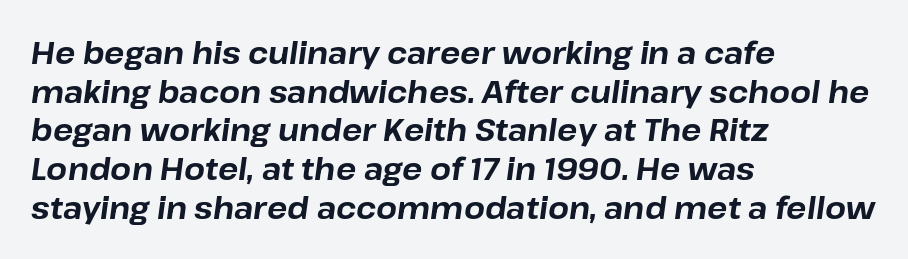
The image shows 30 px bold type, italic (leaning right); set left-aligned, normal line spacing (1.29x), normal letter spacing, not underlined; low stroke contrast and a medium x-height.
